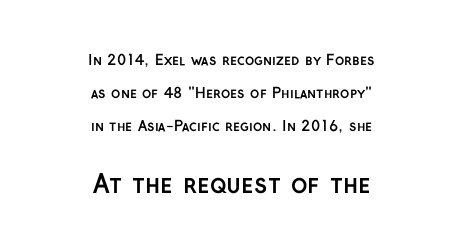
{"italic": "no", "bold": "yes", "underline": "no", "align": "center", "line_spacing": "loose", "line_spacing_ratio": 2.37, "letter_spacing": "normal", "letter_spacing_em": 0.0, "larger_block": "second", "size_ratio": 1.79, "glyph_px": 25}
